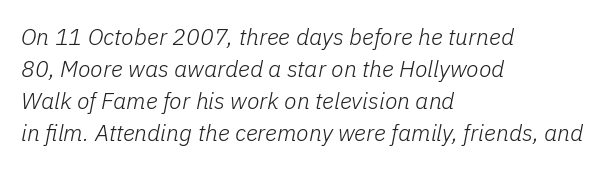
Q: Is the text bold? A: No.
Q: Is the text italic (slanted)? A: Yes, it leans right by about 11 degrees.
Q: Is the text underlined? A: No.
Q: How is the paragraph aligned? A: Left-aligned.
Q: Is the spacing between letters normal or unusually wide? A: Normal.
Q: Is the spacing between lines tight, normal or loose? A: Normal.
